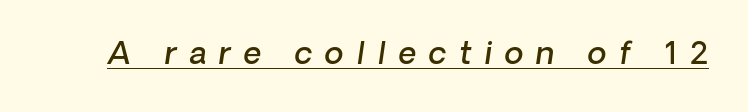
The image shows 31 px semibold sans-serif type; set unusually wide letter spacing (+0.41 em), underlined; low stroke contrast and a medium x-height.
